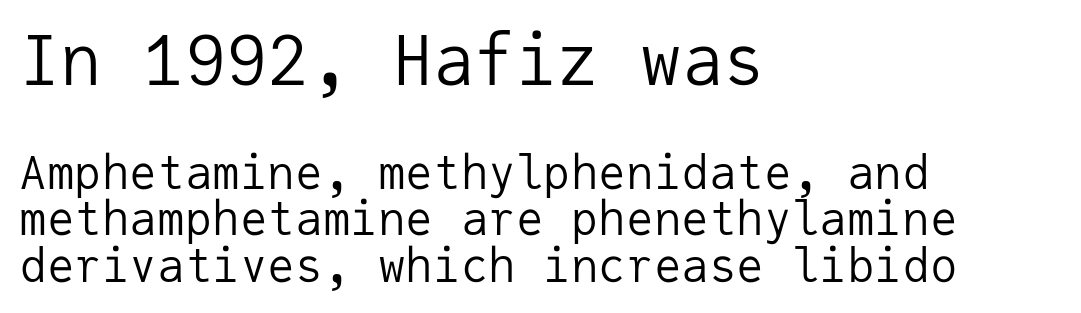
The image shows 69 px regular-weight sans-serif type, upright, monospaced; set left-aligned, tight line spacing (1.02x), normal letter spacing, not underlined; the first (top) block is 1.5x larger; low stroke contrast and a medium x-height.
